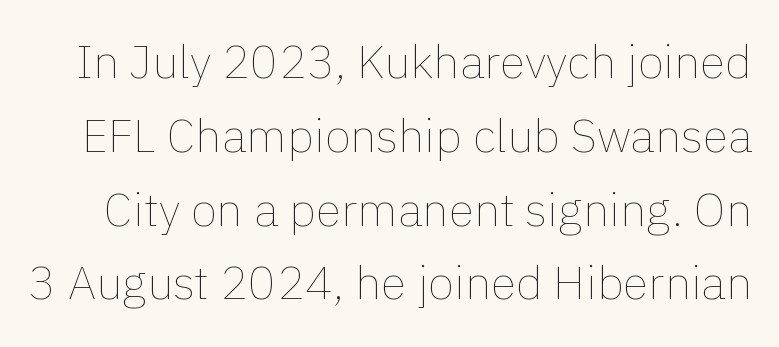
When letters stand straight like this, we call the style roman or upright. Tracking value appears to be zero — textbook default spacing. The letters advance in unequal steps, a hallmark of proportional type. The foot of each line stays bare and open.
